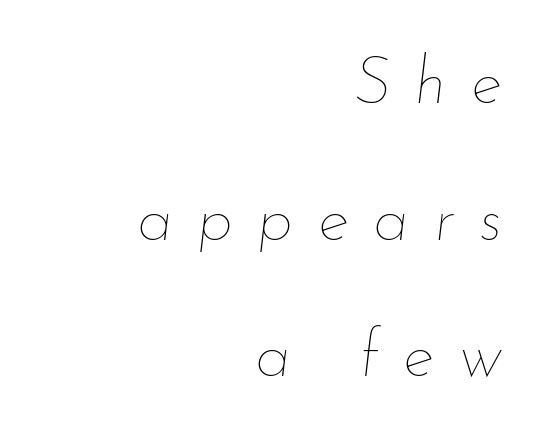
The image shows 66 px thin type, italic (leaning right); set right-aligned, loose line spacing (2.07x), unusually wide letter spacing (+0.37 em), not underlined; low stroke contrast and a small x-height.
